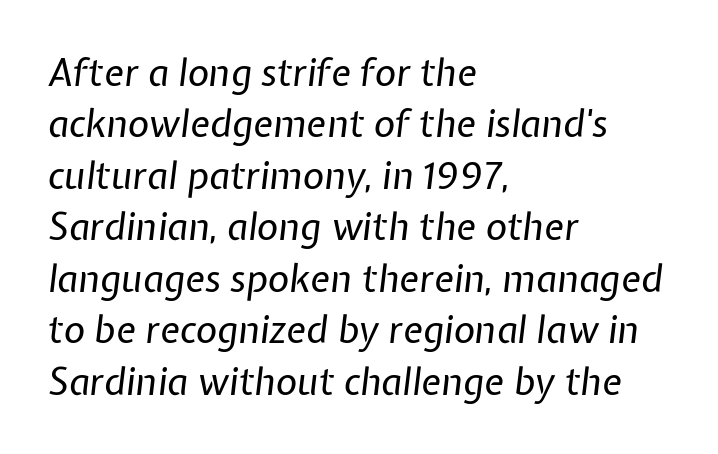
The image shows 37 px regular-weight type, italic (leaning right); set left-aligned, normal line spacing (1.39x), normal letter spacing, not underlined; low stroke contrast and a medium x-height.
